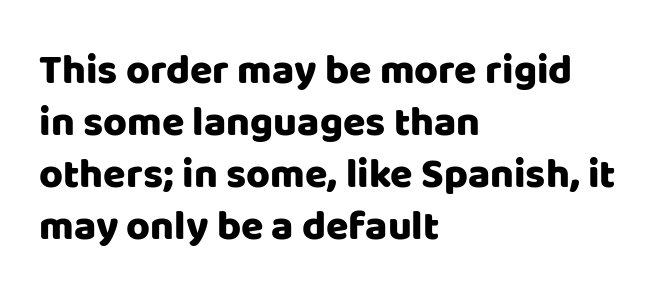
Q: Is the text italic (slanted)? A: No, it is upright.
Q: Is the typeface a serif or a sans-serif typeface? A: Sans-serif.
Q: Is the text underlined? A: No.
Q: How is the paragraph aligned? A: Left-aligned.
Q: Is the spacing between letters normal or unusually wide? A: Normal.
Q: Is the spacing between lines tight, normal or loose? A: Normal.
Q: Width (condensed, normal, or wide)? A: Normal.
Q: Stroke contrast? A: Low.
Q: x-height? A: Large.
Q: Monospaced? A: No.
